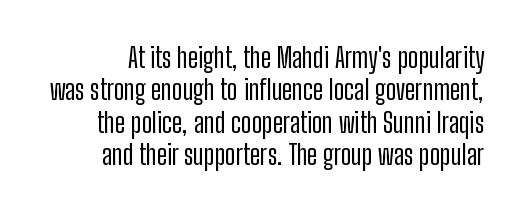
You could not count columns in this text — the font is proportionally spaced. Anything drawn beneath the words? Only blank space. The font family rendered here belongs to the sans-serif group. The lettering holds an erect, upright posture throughout. Each word holds together tightly as a unit, with standard inter-letter gaps.
